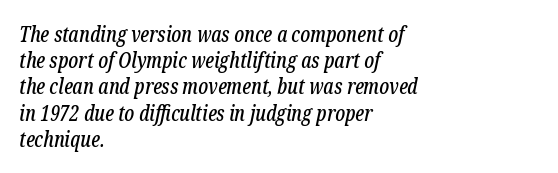
Q: Is the text italic (slanted)? A: Yes, it leans right by about 12 degrees.
Q: Is the text underlined? A: No.
Q: How is the paragraph aligned? A: Left-aligned.
Q: Is the spacing between letters normal or unusually wide? A: Normal.
Q: Is the spacing between lines tight, normal or loose? A: Normal.
